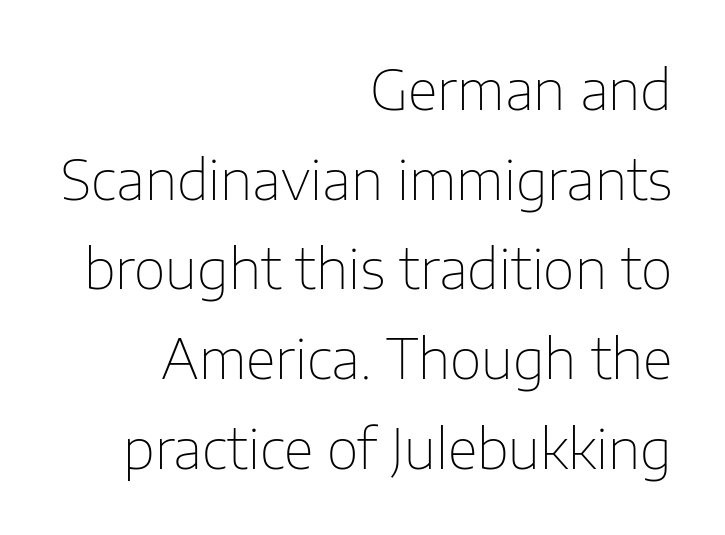
Q: Is the text bold? A: No.
Q: Is the text italic (slanted)? A: No, it is upright.
Q: Is the typeface a serif or a sans-serif typeface? A: Sans-serif.
Q: Is the text underlined? A: No.
Q: How is the paragraph aligned? A: Right-aligned.
Q: Is the spacing between letters normal or unusually wide? A: Normal.
Q: Is the spacing between lines tight, normal or loose? A: Normal.
Q: Width (condensed, normal, or wide)? A: Normal.
Q: Stroke contrast? A: Low.
Q: x-height? A: Medium.
Q: Monospaced? A: No.
